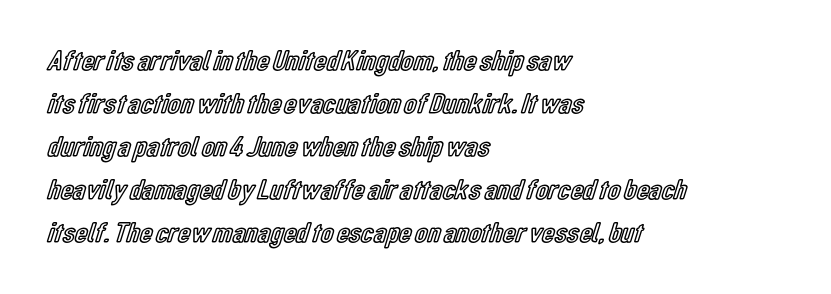
The image shows 29 px condensed type; set left-aligned, normal line spacing (1.48x), normal letter spacing, not underlined; a medium x-height.
